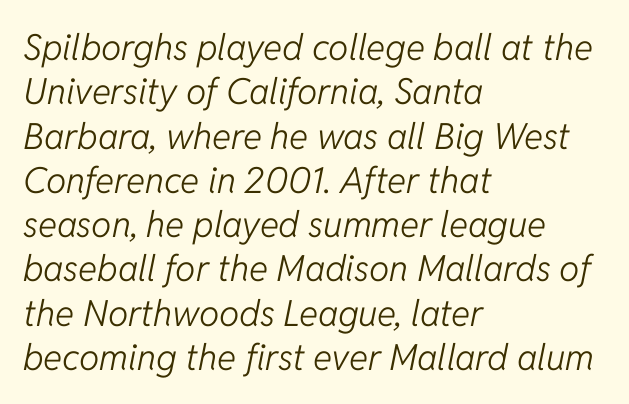
Q: Is the text bold? A: No.
Q: Is the text italic (slanted)? A: Yes, it leans right by about 11 degrees.
Q: Is the text underlined? A: No.
Q: How is the paragraph aligned? A: Left-aligned.
Q: Is the spacing between letters normal or unusually wide? A: Normal.
Q: Width (condensed, normal, or wide)? A: Normal.
Q: Stroke contrast? A: Low.
Q: x-height? A: Medium.
Q: Monospaced? A: No.
